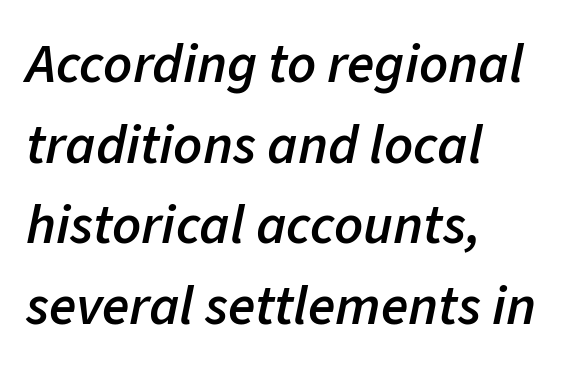
The passage shown is typed in a proportional face where columns would drift. A clean baseline with only descenders dipping below it. Slant detected: the letters are inclined. Regular leading. Stems and bowls a touch heavier than normal — semibold. The tracking reads as untouched default to a designer's eye.
